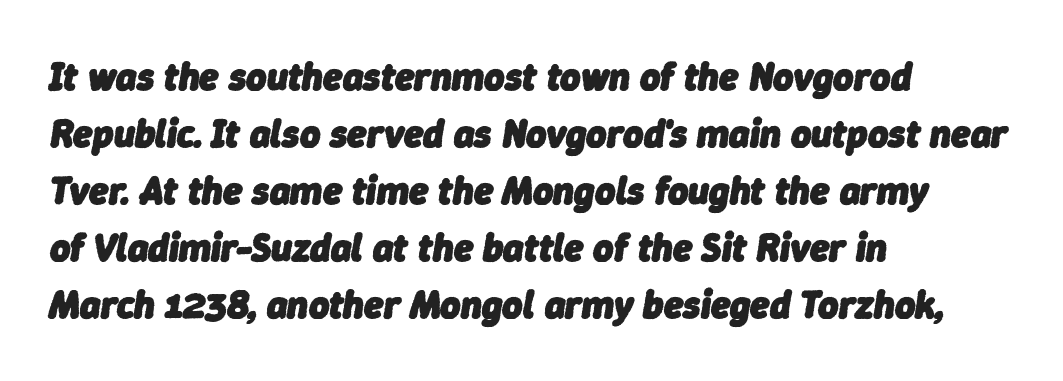
Q: Is the text bold? A: Yes.
Q: Is the text italic (slanted)? A: Yes, it leans right by about 9 degrees.
Q: Is the text underlined? A: No.
Q: How is the paragraph aligned? A: Left-aligned.
Q: Is the spacing between letters normal or unusually wide? A: Normal.
Q: Is the spacing between lines tight, normal or loose? A: Normal.
Q: Width (condensed, normal, or wide)? A: Normal.
Q: Stroke contrast? A: Low.
Q: x-height? A: Medium.
Q: Monospaced? A: No.
